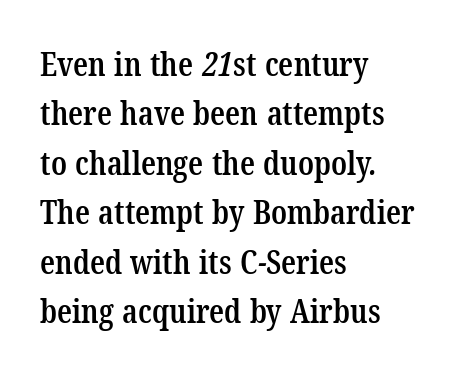
Q: Is the text bold? A: Semi-bold.
Q: Is the typeface a serif or a sans-serif typeface? A: Serif.
Q: Is the text underlined? A: No.
Q: How is the paragraph aligned? A: Left-aligned.
Q: Is the spacing between letters normal or unusually wide? A: Normal.
Q: Is the spacing between lines tight, normal or loose? A: Normal.
Q: Width (condensed, normal, or wide)? A: Condensed.
Q: Stroke contrast? A: Low.
Q: x-height? A: Medium.
Q: Monospaced? A: No.
